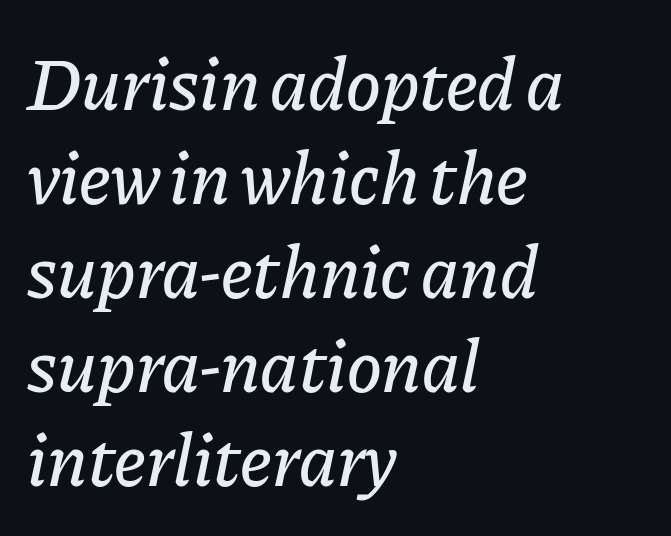
The image shows 74 px text type, italic (leaning right); set left-aligned, normal line spacing (1.27x), normal letter spacing, not underlined; low stroke contrast and a medium x-height.
